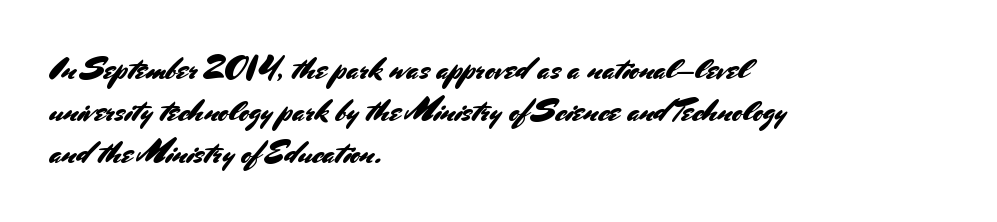
The strip under each line holds only bare page. The letters carry no serifs — their stems end cleanly without finishing strokes. The tracking reads as untouched default to a designer's eye. The lines sit at an ordinary, default distance from one another. Character widths vary here, with narrow letters taking less room than wide ones.
